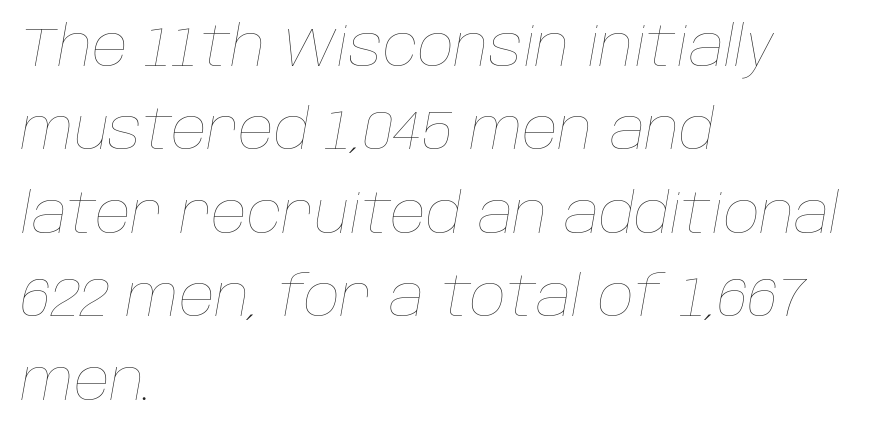
The image shows 56 px thin type, italic (leaning right); set left-aligned, normal line spacing (1.49x), normal letter spacing, not underlined; low stroke contrast and a large x-height.
